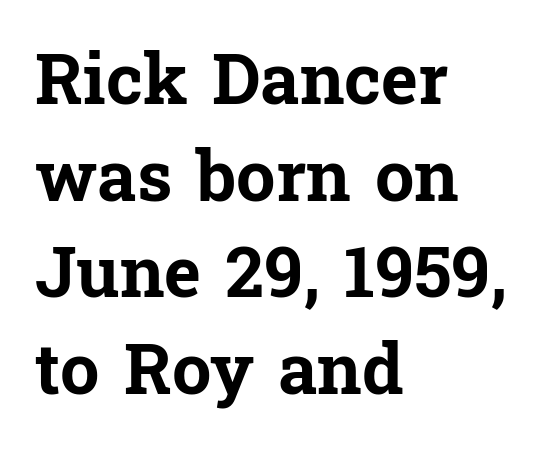
{"serif": "yes", "italic": "no", "bold": "yes", "weight": "bold", "width": "normal", "stroke_contrast": "low", "x_height": "medium", "monospaced": "no", "underline": "no", "align": "left", "line_spacing": "normal", "line_spacing_ratio": 1.38, "letter_spacing": "normal", "letter_spacing_em": 0.0, "glyph_px": 70}
